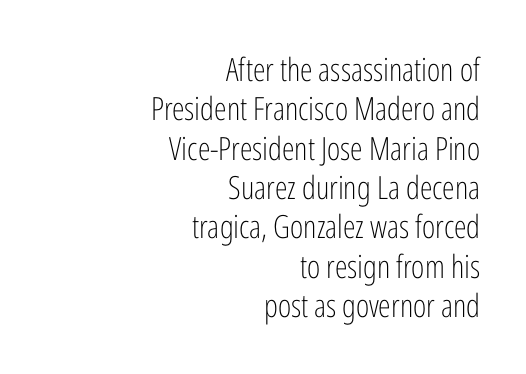
Ascenders rise straight up at ninety degrees. Nothing sits at the stroke ends, so this counts as sans-serif. Heft: none added — not bold. Do the characters align in a grid? No, the font is proportional.
